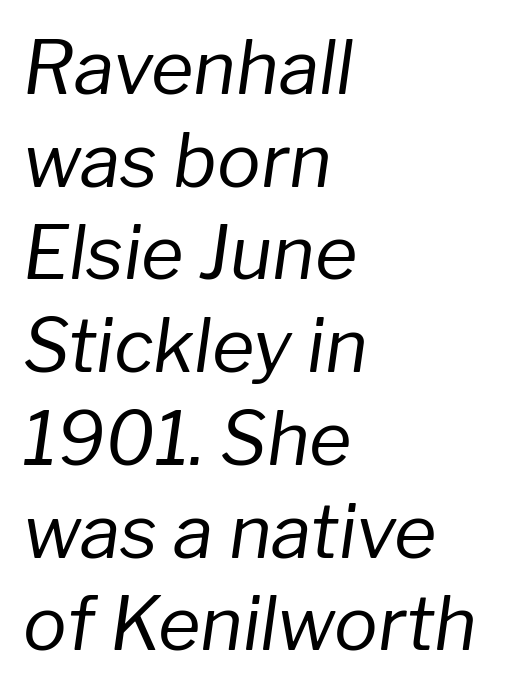
The image shows 73 px regular-weight type, italic (leaning right); set left-aligned, normal line spacing (1.27x), normal letter spacing, not underlined; low stroke contrast and a medium x-height.
